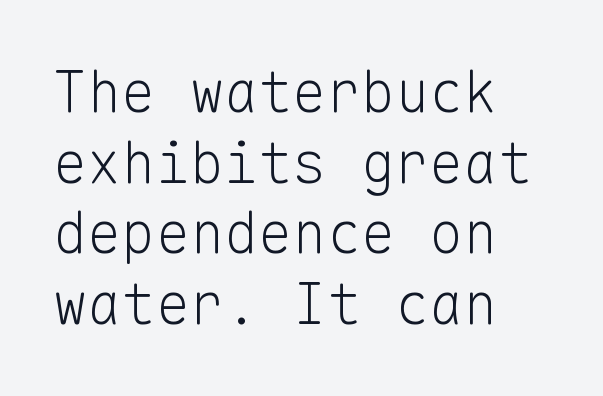
The image shows 57 px light sans-serif type, upright, monospaced; set left-aligned, line spacing 1.24x, normal letter spacing, not underlined; low stroke contrast and a medium x-height.
